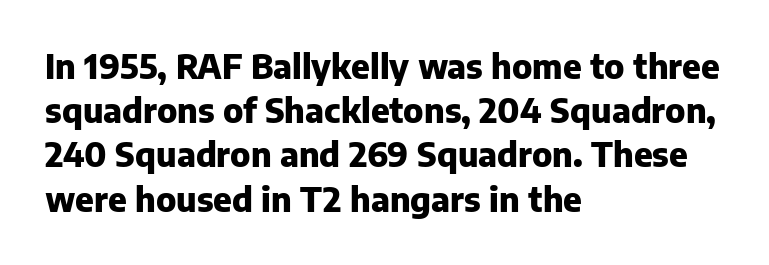
Q: Is the text bold? A: Yes.
Q: Is the text italic (slanted)? A: No, it is upright.
Q: Is the typeface a serif or a sans-serif typeface? A: Sans-serif.
Q: Is the text underlined? A: No.
Q: How is the paragraph aligned? A: Left-aligned.
Q: Is the spacing between letters normal or unusually wide? A: Normal.
Q: Is the spacing between lines tight, normal or loose? A: Normal.
Q: Width (condensed, normal, or wide)? A: Normal.
Q: Stroke contrast? A: Low.
Q: x-height? A: Medium.
Q: Monospaced? A: No.
